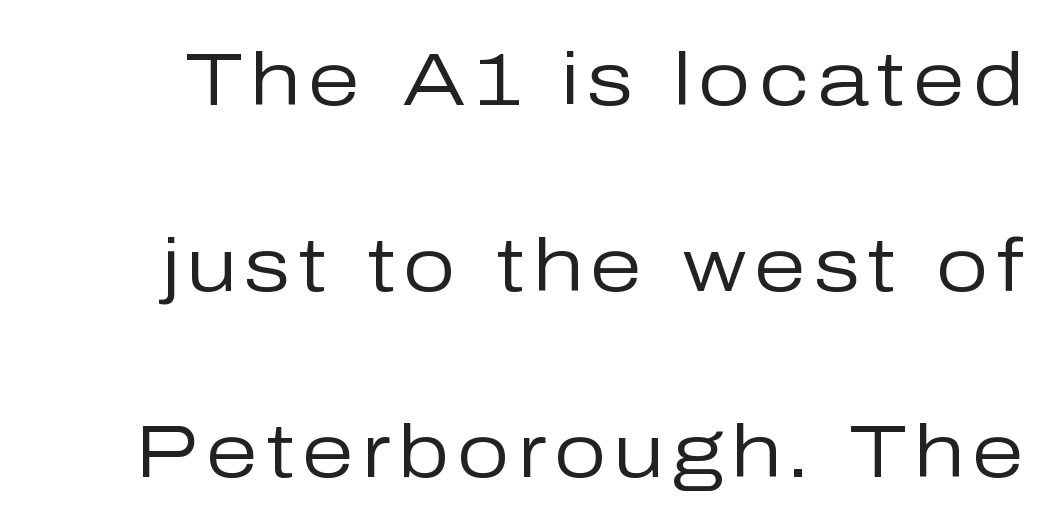
The image shows 75 px regular-weight sans-serif type, upright; set loose line spacing (2.48x), not underlined; low stroke contrast and a medium x-height.
